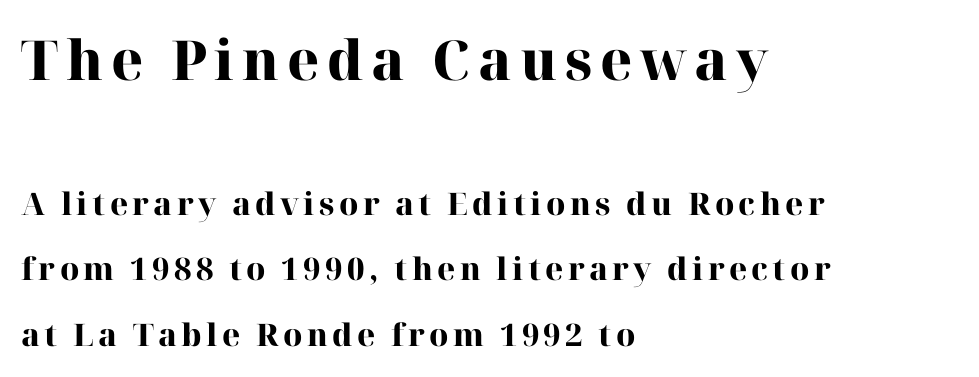
{"serif": "yes", "italic": "no", "bold": "yes", "weight": "heavy", "width": "normal", "stroke_contrast": "high", "x_height": "medium", "monospaced": "no", "underline": "no", "align": "left", "line_spacing": "loose", "line_spacing_ratio": 2.11, "larger_block": "first", "size_ratio": 1.77, "glyph_px": 55}
